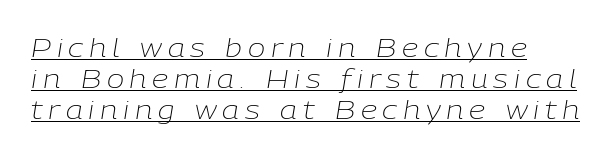
The image shows 26 px text type, italic (leaning right); set left-aligned, line spacing 1.2x, unusually wide letter spacing (+0.22 em), underlined.
